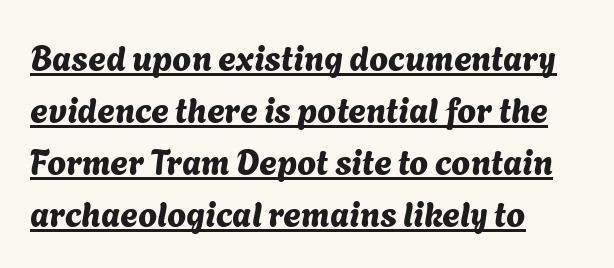
Q: Is the typeface a serif or a sans-serif typeface? A: Sans-serif.
Q: Is the text underlined? A: Yes.
Q: How is the paragraph aligned? A: Left-aligned.
Q: Is the spacing between letters normal or unusually wide? A: Normal.
Q: Is the spacing between lines tight, normal or loose? A: Normal.
Q: Width (condensed, normal, or wide)? A: Normal.
Q: Stroke contrast? A: Medium.
Q: x-height? A: Medium.
Q: Monospaced? A: No.
